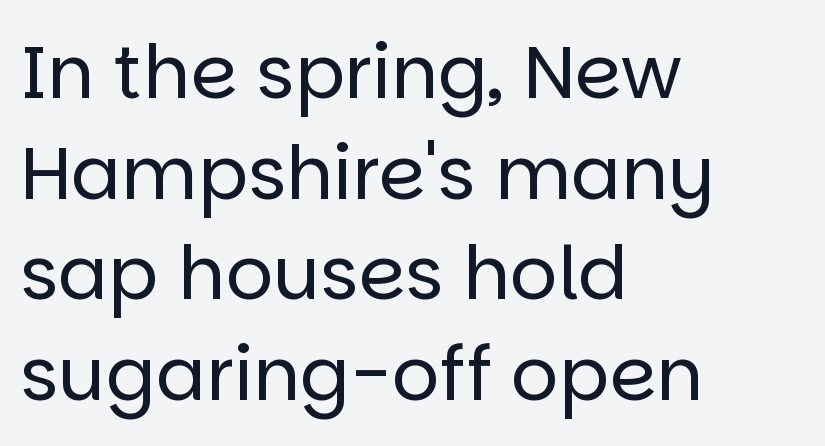
{"serif": "no", "italic": "no", "bold": "no", "weight": "regular", "width": "normal", "stroke_contrast": "low", "x_height": "large", "monospaced": "no", "underline": "no", "align": "left", "line_spacing": "normal", "line_spacing_ratio": 1.36, "letter_spacing": "normal", "letter_spacing_em": 0.0, "glyph_px": 74}
